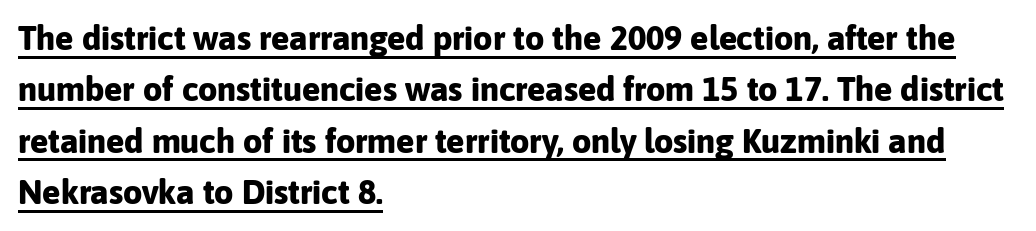
The image shows 34 px bold sans-serif type, upright; set left-aligned, normal line spacing (1.51x), normal letter spacing, underlined; low stroke contrast and a medium x-height.
